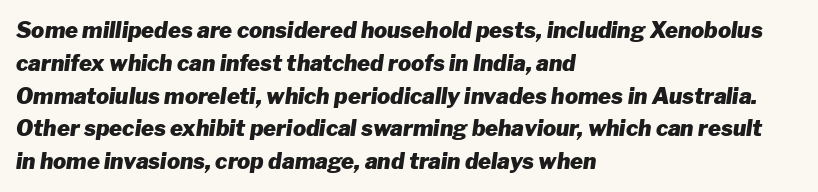
Nothing unusual about the tracking: characters are spaced as the font intends. The axis of the letterforms is tilted away from vertical. A student would call this left alignment; a typographer would say flush left, rag right. Unmarked baselines from the first word to the last.
